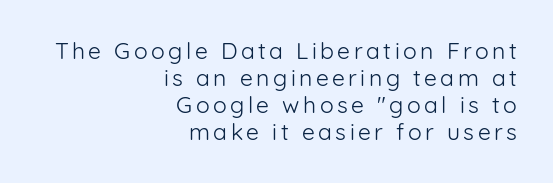
The image shows 23 px text type, upright; set right-aligned, line spacing 1.18x, not underlined.
